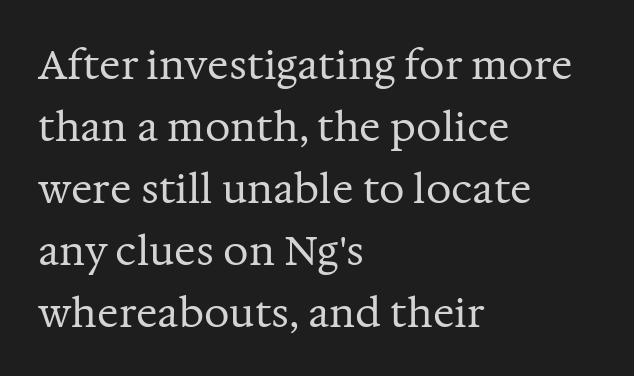
Tall strokes in this sample are plumb rather than angled. In terms of leading, this rendering sits right in the middle. The gap between lines stays unmarked. The rendering uses natural spacing where letterforms have individual widths.
